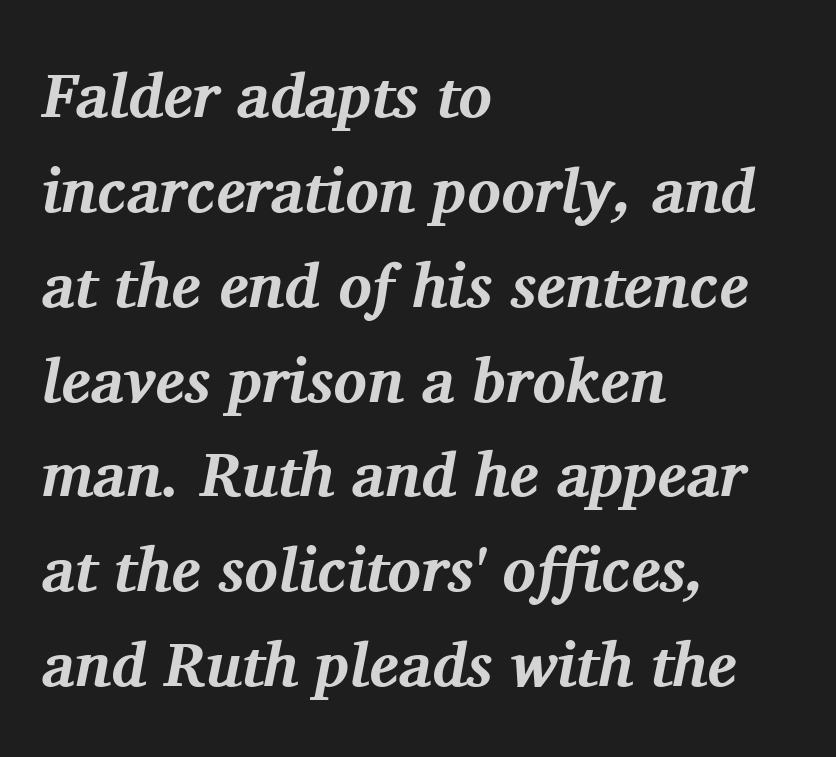
Q: Is the text bold? A: Yes.
Q: Is the text italic (slanted)? A: Yes, it leans right by about 11 degrees.
Q: Is the typeface a serif or a sans-serif typeface? A: Serif.
Q: Is the text underlined? A: No.
Q: How is the paragraph aligned? A: Left-aligned.
Q: Is the spacing between letters normal or unusually wide? A: Normal.
Q: Is the spacing between lines tight, normal or loose? A: Normal.
Q: Width (condensed, normal, or wide)? A: Normal.
Q: Stroke contrast? A: Medium.
Q: x-height? A: Medium.
Q: Monospaced? A: No.
